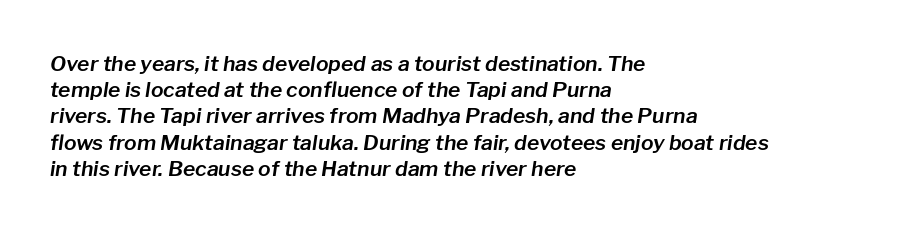
Compared with typical paragraphs, the rows here are spaced about the same. The typography opts for an oblique posture over an upright one. The passage shown is not underscored anywhere. Students, note that the glyphs here touch the page at normal intervals.
